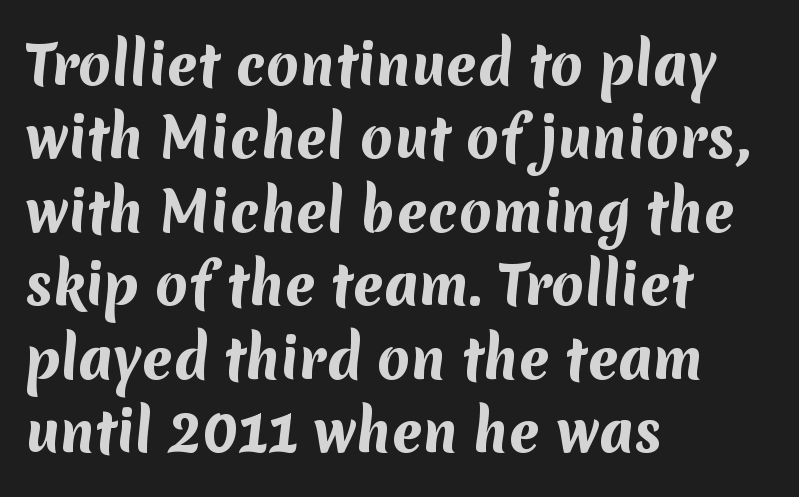
{"serif": "no", "bold": "yes", "weight": "bold", "width": "normal", "stroke_contrast": "medium", "x_height": "medium", "monospaced": "no", "underline": "no", "align": "left", "line_spacing": "normal", "line_spacing_ratio": 1.36, "letter_spacing": "normal", "letter_spacing_em": 0.0, "glyph_px": 54}
